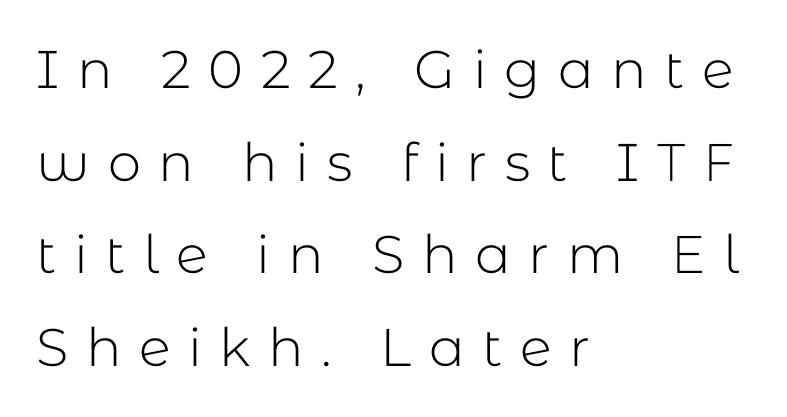
This rendering widens character spacing well past its baseline value. Note the varied advance widths — an 'i' is clearly narrower than an 'm'. This rendering uses left alignment, leaving the right contour irregular. Beneath every word, the page is bare. The typeface has the unassuming heft of standard copy or less. Observe the absence of serifs on each vertical stroke in this sample.
